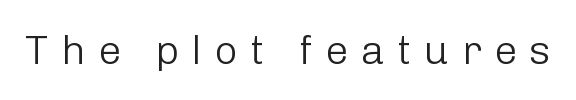
The image shows 41 px light sans-serif type, upright; set unusually wide letter spacing (+0.3 em), not underlined; low stroke contrast and a medium x-height.
